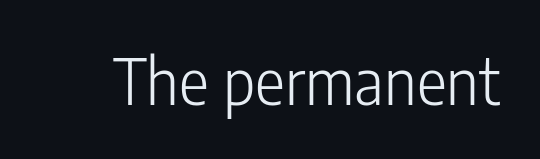
Proportional: the letters do not fall into vertical columns. I'd call this a sans setting — the letters go barefoot. Bold? No — there's no thickening of the strokes. Short note: letters normally spaced. This sample uses an upright cut, with every glyph sitting square on the baseline.
